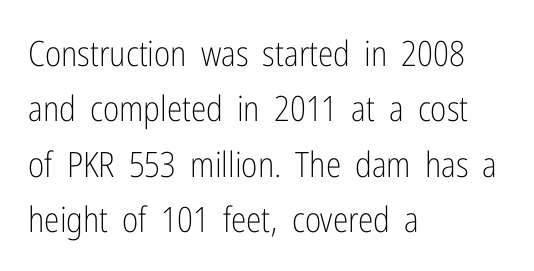
{"serif": "no", "italic": "no", "bold": "no", "weight": "light", "width": "condensed", "stroke_contrast": "low", "x_height": "medium", "monospaced": "no", "underline": "no", "align": "left", "line_spacing": "normal", "line_spacing_ratio": 1.58, "letter_spacing": "normal", "letter_spacing_em": 0.0, "glyph_px": 35}
